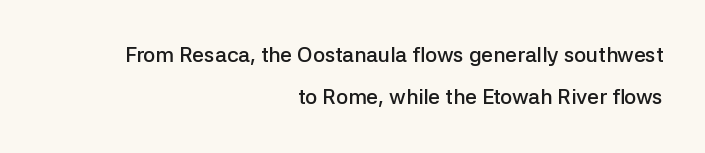
Q: Is the text bold? A: Semi-bold.
Q: Is the text italic (slanted)? A: No, it is upright.
Q: Is the text underlined? A: No.
Q: How is the paragraph aligned? A: Right-aligned.
Q: Is the spacing between letters normal or unusually wide? A: Normal.
Q: Is the spacing between lines tight, normal or loose? A: Loose.
